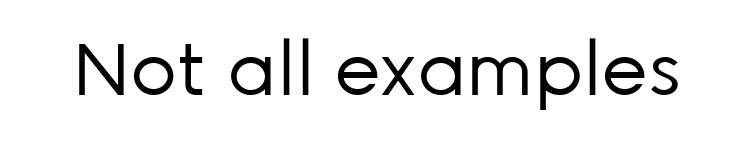
Q: Is the text bold? A: No.
Q: Is the text italic (slanted)? A: No, it is upright.
Q: Is the typeface a serif or a sans-serif typeface? A: Sans-serif.
Q: Is the text underlined? A: No.
Q: Is the spacing between letters normal or unusually wide? A: Normal.
Q: Width (condensed, normal, or wide)? A: Normal.
Q: Stroke contrast? A: Low.
Q: x-height? A: Medium.
Q: Monospaced? A: No.
